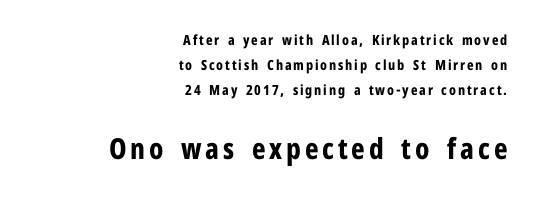
The image shows 29 px bold, condensed sans-serif type, upright; set right-aligned, line spacing 1.79x, not underlined; the second (bottom) block is 2.07x larger; low stroke contrast and a medium x-height.
